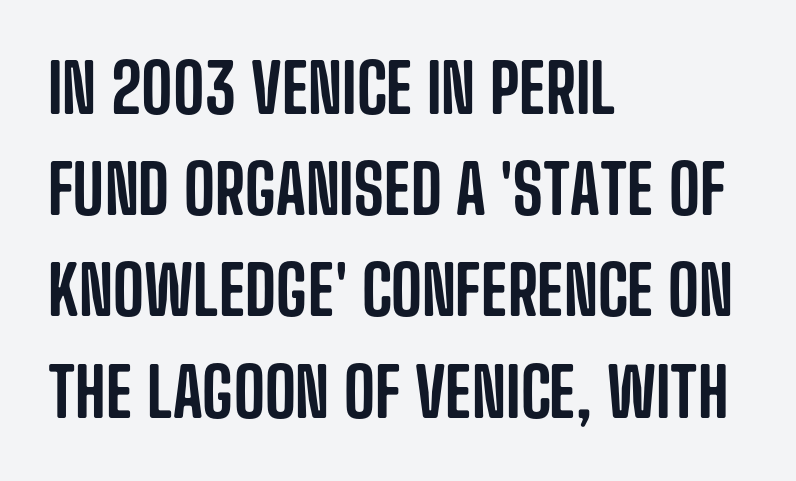
Q: Is the text italic (slanted)? A: No, it is upright.
Q: Is the typeface a serif or a sans-serif typeface? A: Sans-serif.
Q: Is the text underlined? A: No.
Q: How is the paragraph aligned? A: Left-aligned.
Q: Is the spacing between letters normal or unusually wide? A: Normal.
Q: Is the spacing between lines tight, normal or loose? A: Normal.
Q: Width (condensed, normal, or wide)? A: Condensed.
Q: Stroke contrast? A: Low.
Q: x-height? A: Large.
Q: Monospaced? A: No.
